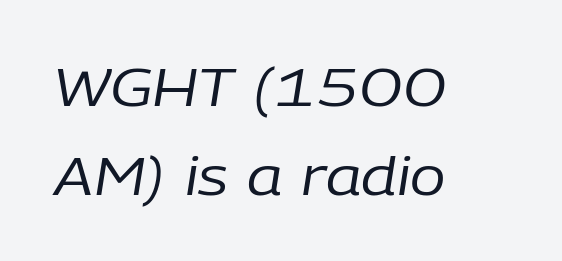
{"italic": "yes", "lean": "right", "slant_degrees": 9, "bold": "no", "weight": "regular", "width": "normal", "stroke_contrast": "low", "x_height": "medium", "monospaced": "no", "underline": "no", "align": "left", "line_spacing": "normal", "line_spacing_ratio": 1.67, "letter_spacing": "normal", "letter_spacing_em": 0.0, "glyph_px": 53}
